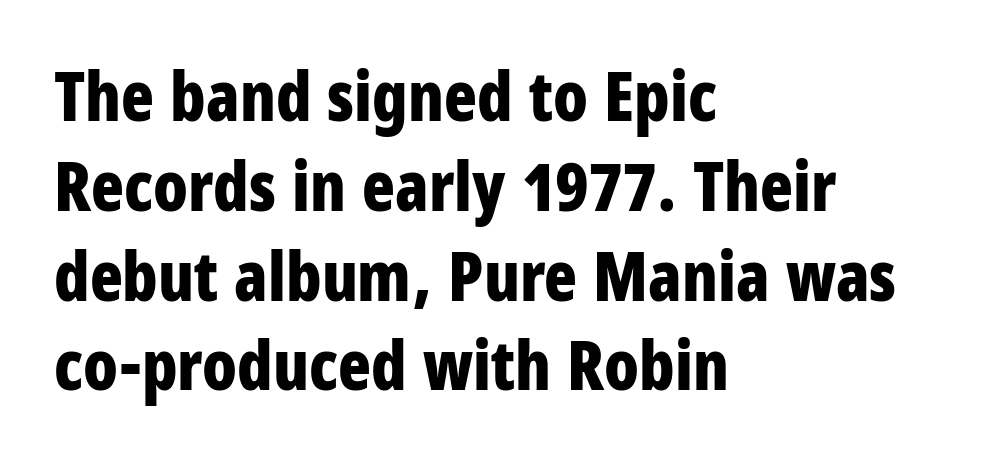
Proportional: the letters do not fall into vertical columns. The paragraph has a hard left edge and a soft right edge. Look at the stroke-to-counter ratio: heavy, a bold. Every character sits straight up, as roman type does. This sample uses plain, unmodified letter spacing.
